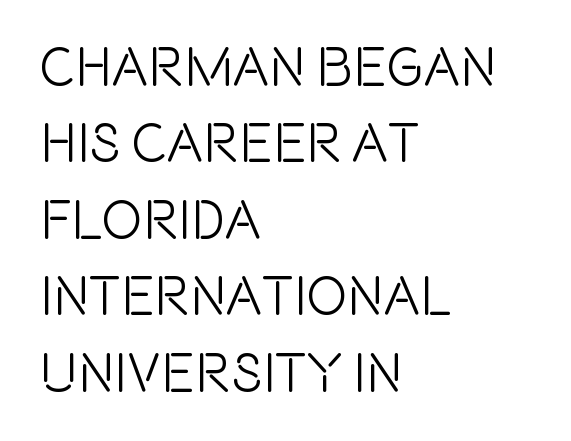
Look at the bottom of the vertical strokes: they stop flat, with no serifs. The ragged edge is on the right, which tells us the setting is flush left. Nobody drew a line under any word here. Character widths vary here, with narrow letters taking less room than wide ones.
